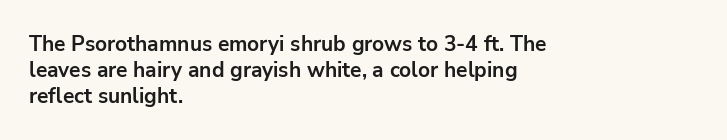
The letters stand upright; this is a roman face. Every row of glyphs begins at an identical x-position on the left. Between one letter and the next there's only the usual sliver of space. Caption: bold face, heavy strokes.
